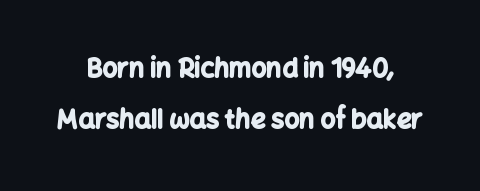
The image shows 26 px bold type, upright; set loose line spacing (1.95x), normal letter spacing, not underlined.
